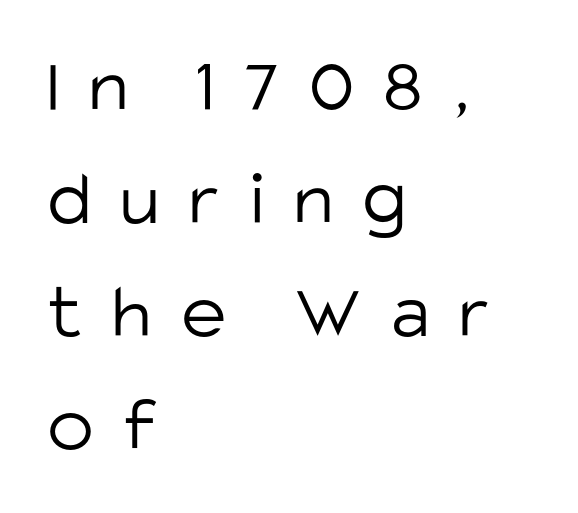
{"serif": "no", "italic": "no", "bold": "no", "weight": "light", "width": "normal", "stroke_contrast": "low", "x_height": "large", "monospaced": "no", "underline": "no", "align": "left", "line_spacing": "normal", "line_spacing_ratio": 1.45, "letter_spacing": "wide", "letter_spacing_em": 0.38, "glyph_px": 78}
